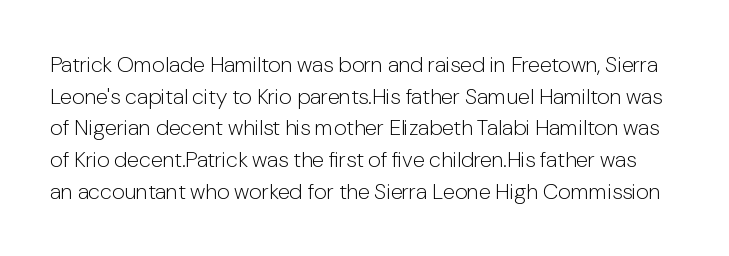
{"italic": "no", "bold": "no", "underline": "no", "line_spacing": "normal", "line_spacing_ratio": 1.44, "letter_spacing": "normal", "letter_spacing_em": 0.0, "glyph_px": 22}
